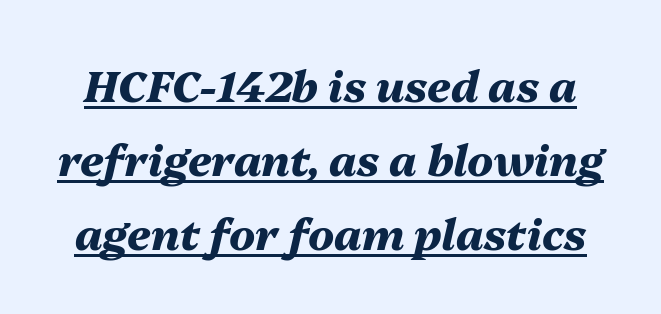
Proportional: the letters do not fall into vertical columns. Notice how a bar underscores the lettering throughout. In terms of letterspacing, this is plain default setting. Chunky letters — that's bold for sure. The rendering applies a slant to the glyphs.
